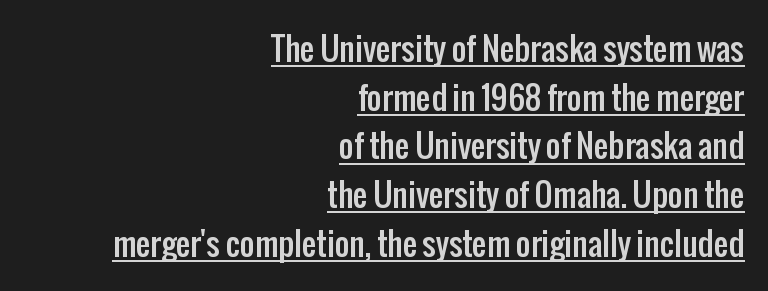
In terms of leading, this rendering sits right in the middle. Emphasis is given by a line drawn under the lettering. You could not count columns in this text — the font is proportionally spaced. The type sits square on the baseline with zero lean. Observe the absence of serifs on each vertical stroke in this sample.
